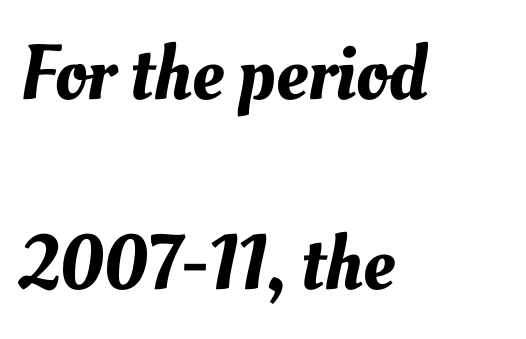
{"width": "normal", "stroke_contrast": "medium", "x_height": "small", "monospaced": "no", "underline": "no", "align": "left", "line_spacing": "loose", "line_spacing_ratio": 2.43, "letter_spacing": "normal", "letter_spacing_em": 0.0, "glyph_px": 78}
